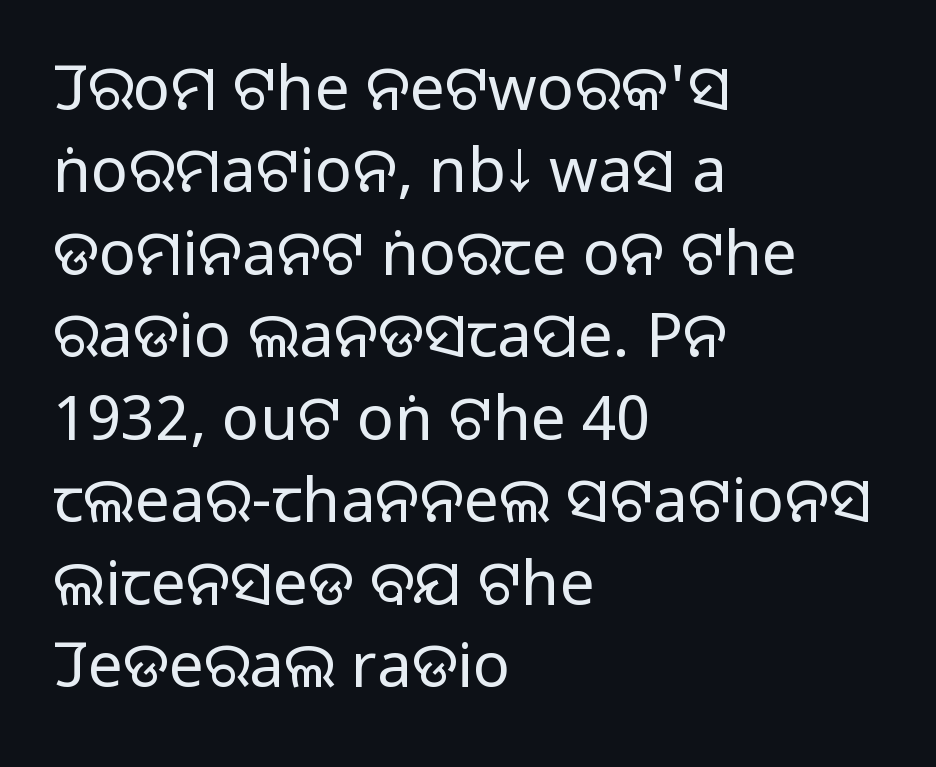
Q: Is the text bold? A: No.
Q: Is the text italic (slanted)? A: No, it is upright.
Q: Is the typeface a serif or a sans-serif typeface? A: Sans-serif.
Q: Is the text underlined? A: No.
Q: How is the paragraph aligned? A: Left-aligned.
Q: Is the spacing between letters normal or unusually wide? A: Normal.
Q: Is the spacing between lines tight, normal or loose? A: Normal.
Q: Width (condensed, normal, or wide)? A: Normal.
Q: Stroke contrast? A: Low.
Q: x-height? A: Large.
Q: Monospaced? A: No.
